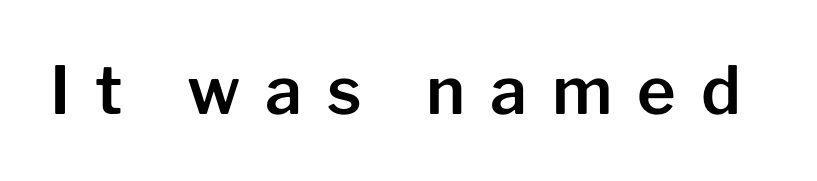
Q: Is the text italic (slanted)? A: No, it is upright.
Q: Is the typeface a serif or a sans-serif typeface? A: Sans-serif.
Q: Is the text underlined? A: No.
Q: Is the spacing between letters normal or unusually wide? A: Unusually wide.
Q: Width (condensed, normal, or wide)? A: Normal.
Q: Stroke contrast? A: Low.
Q: x-height? A: Medium.
Q: Monospaced? A: No.
